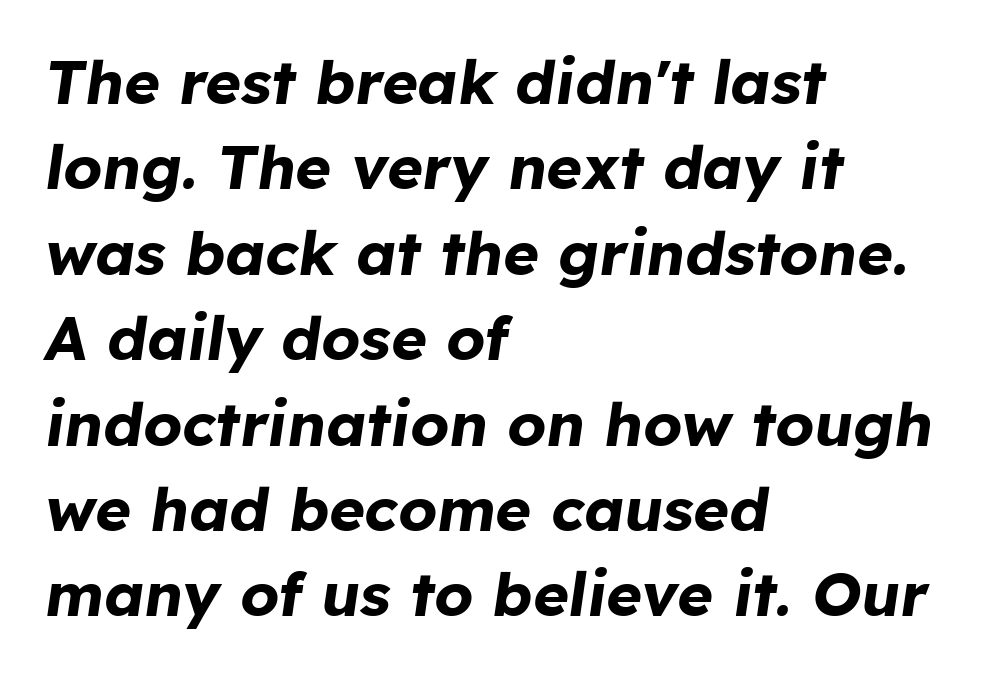
The image shows 61 px bold type, italic (leaning right); set left-aligned, normal line spacing (1.4x), normal letter spacing, not underlined; low stroke contrast and a medium x-height.
